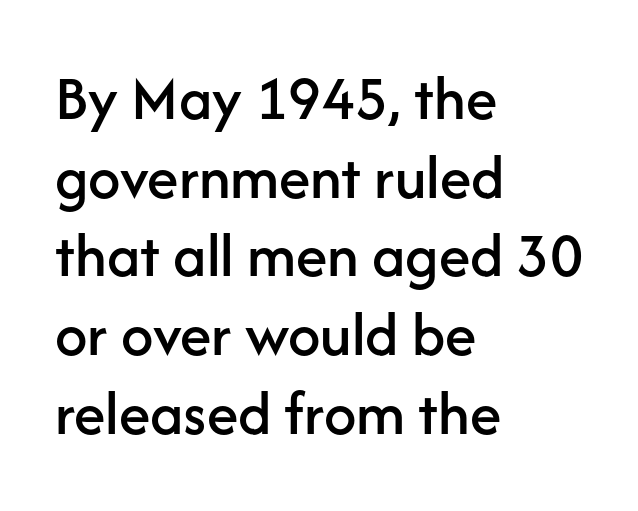
{"serif": "no", "italic": "no", "width": "normal", "stroke_contrast": "low", "x_height": "medium", "monospaced": "no", "underline": "no", "align": "left", "line_spacing_ratio": 1.23, "letter_spacing": "normal", "letter_spacing_em": 0.0, "glyph_px": 64}
